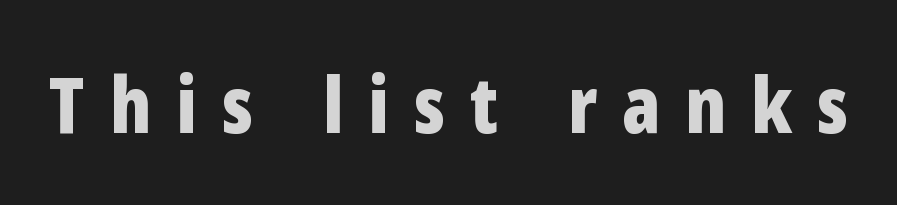
Style check: upright. The designer went with a sans here, leaving each stem footless. The passage shown is typed in a proportional face where columns would drift. Quick note: underline off. How heavy is the stroke? Heavy — this is a bold.
